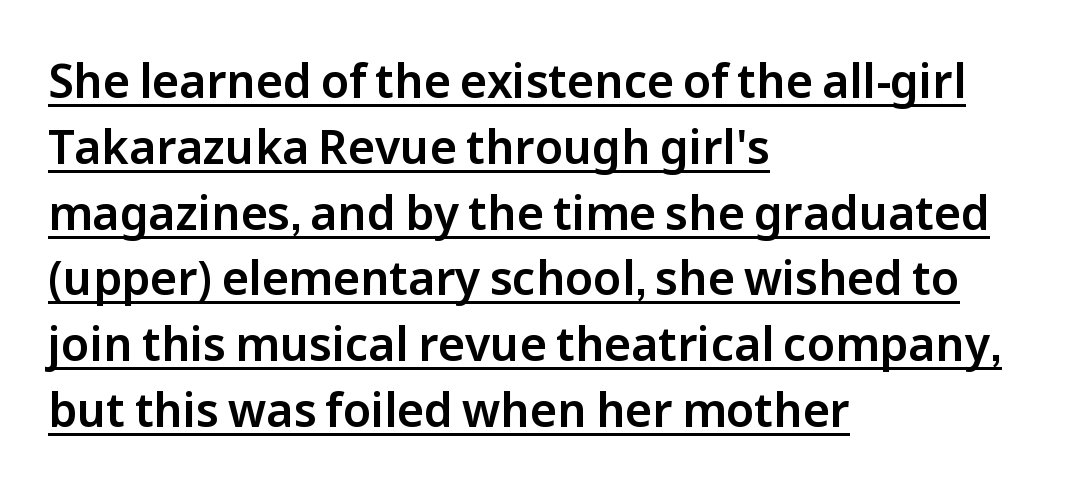
{"serif": "no", "italic": "no", "width": "normal", "stroke_contrast": "low", "x_height": "medium", "monospaced": "no", "underline": "yes", "align": "left", "line_spacing": "normal", "line_spacing_ratio": 1.43, "letter_spacing": "normal", "letter_spacing_em": 0.0, "glyph_px": 46}
